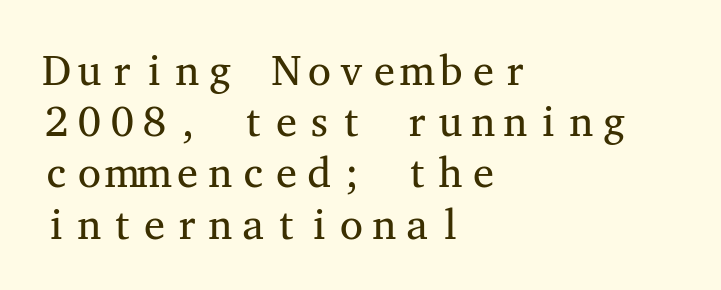
{"serif": "yes", "italic": "no", "bold": "no", "weight": "regular", "width": "wide", "stroke_contrast": "medium", "x_height": "medium", "monospaced": "yes", "underline": "no", "align": "left", "line_spacing_ratio": 1.22, "letter_spacing": "normal", "letter_spacing_em": 0.0, "glyph_px": 42}
